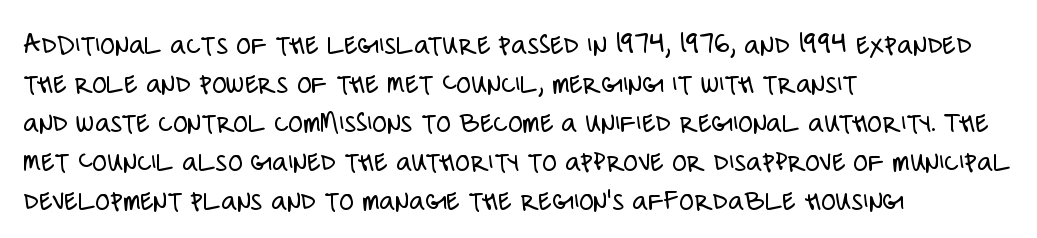
Visually the block forms a straight wall on the left and a jagged coastline on the right. Characters remain perfectly vertical along every line. The face used here is rendered with its standard letterfit. A typesetter would label this face a sans. Is this a fixed-width face? No — the glyphs have proportional, varying widths.
